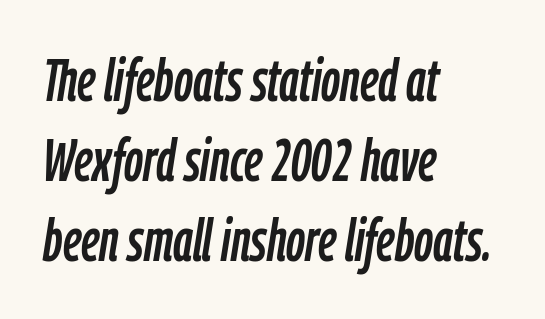
The rendering uses a moderate line-height, typical for paragraphs. A clean baseline with only descenders dipping below it. The font's italic variant was chosen for this text. You could call the tracking neutral — neither tight nor loose. Proportional: the letters do not fall into vertical columns. Typeset ragged right — the left edge is the straight one.
